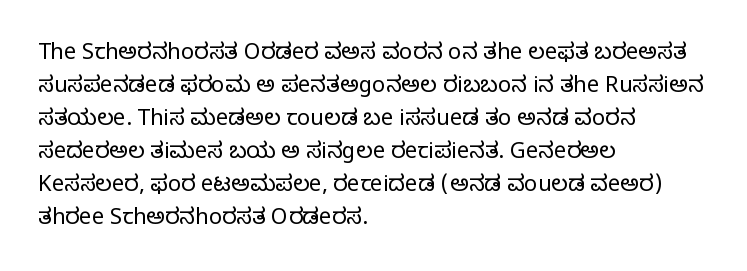
Q: Is the text bold? A: No.
Q: Is the text italic (slanted)? A: No, it is upright.
Q: Is the text underlined? A: No.
Q: How is the paragraph aligned? A: Left-aligned.
Q: Is the spacing between letters normal or unusually wide? A: Normal.
Q: Is the spacing between lines tight, normal or loose? A: Normal.
